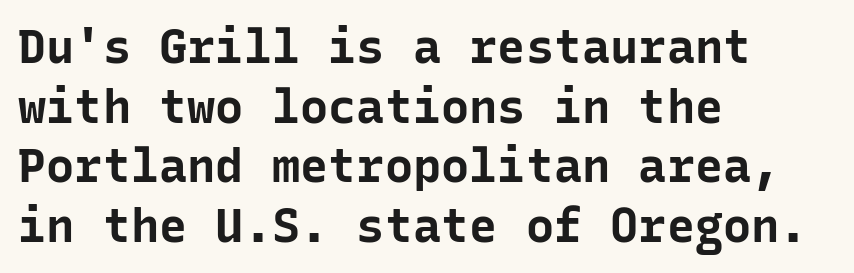
{"serif": "no", "italic": "no", "bold": "yes", "weight": "bold", "width": "normal", "stroke_contrast": "low", "x_height": "medium", "monospaced": "yes", "underline": "no", "align": "left", "line_spacing": "normal", "line_spacing_ratio": 1.27, "letter_spacing": "normal", "letter_spacing_em": 0.0, "glyph_px": 47}
